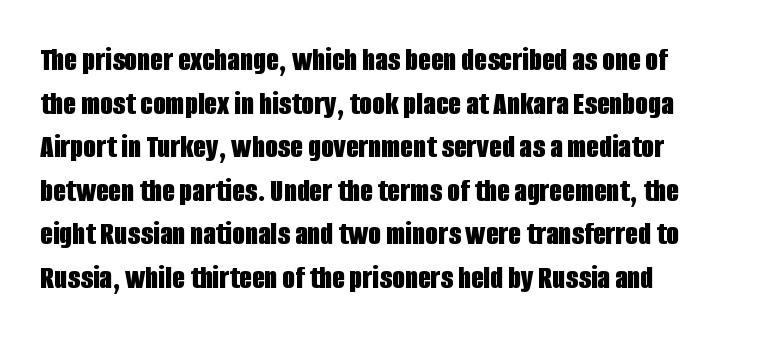
{"serif": "no", "italic": "no", "bold": "yes", "weight": "bold", "width": "condensed", "stroke_contrast": "low", "x_height": "large", "monospaced": "no", "underline": "no", "align": "left", "line_spacing": "normal", "line_spacing_ratio": 1.32, "letter_spacing": "normal", "letter_spacing_em": 0.0, "glyph_px": 33}
